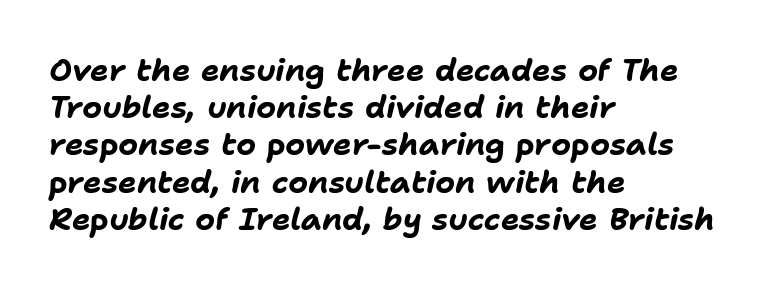
The image shows 31 px bold type, italic (leaning right); set left-aligned, line spacing 1.2x, normal letter spacing, not underlined; low stroke contrast and a medium x-height.
